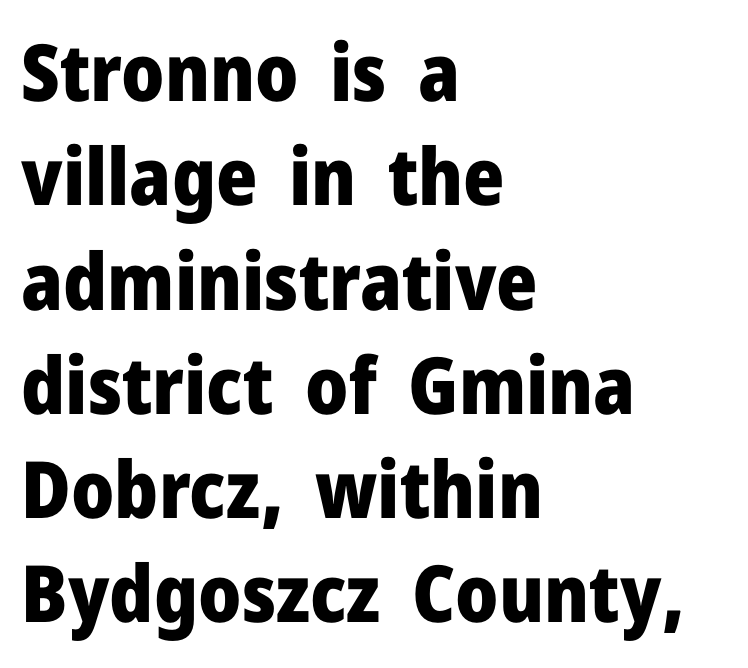
The image shows 79 px heavy sans-serif type, upright; set left-aligned, normal line spacing (1.32x), normal letter spacing, not underlined; low stroke contrast and a medium x-height.
